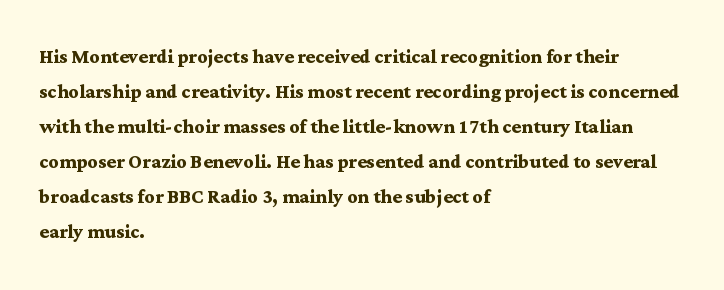
Nope, not italic — everything's standing straight. Regular leading. Teacher's note: observe the even left margin — that is flush-left alignment. The space beneath each line is pristine and unruled. Glyph-to-glyph distance matches everyday printed text.
